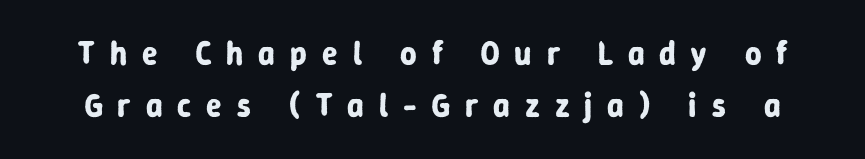
Q: Is the text bold? A: Yes.
Q: Is the text italic (slanted)? A: No, it is upright.
Q: Is the typeface a serif or a sans-serif typeface? A: Sans-serif.
Q: Is the text underlined? A: No.
Q: Is the spacing between letters normal or unusually wide? A: Unusually wide.
Q: Is the spacing between lines tight, normal or loose? A: Normal.
Q: Width (condensed, normal, or wide)? A: Normal.
Q: Stroke contrast? A: Low.
Q: x-height? A: Medium.
Q: Monospaced? A: No.
